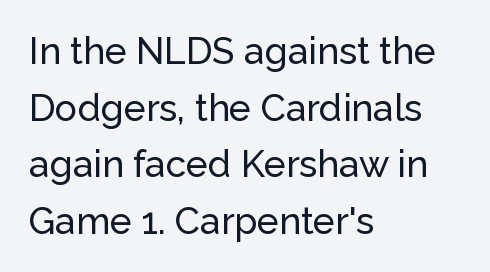
The image shows 37 px sans-serif type, upright; set left-aligned, normal line spacing (1.53x), normal letter spacing, not underlined; low stroke contrast and a medium x-height.
